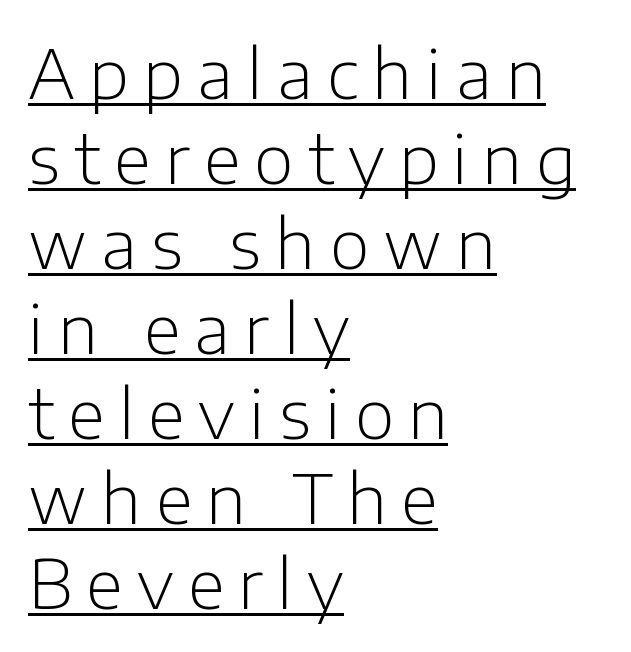
The image shows 68 px light sans-serif type, upright; set left-aligned, normal line spacing (1.25x), unusually wide letter spacing (+0.21 em), underlined; low stroke contrast and a medium x-height.
